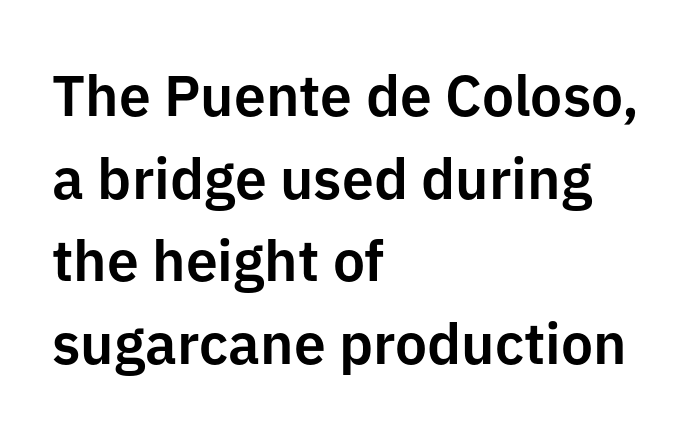
The image shows 57 px sans-serif type, upright; set left-aligned, normal line spacing (1.45x), normal letter spacing, not underlined; low stroke contrast and a medium x-height.
